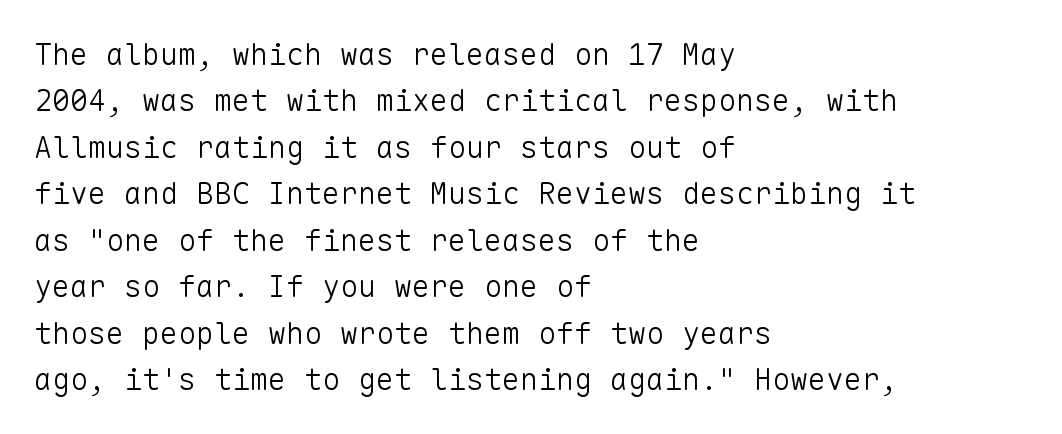
The image shows 30 px light sans-serif type, upright, monospaced; set left-aligned, normal line spacing (1.55x), normal letter spacing, not underlined; low stroke contrast and a medium x-height.
